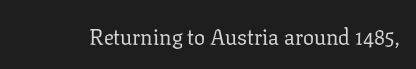
The image shows 22 px text type, upright; set normal letter spacing, not underlined.
